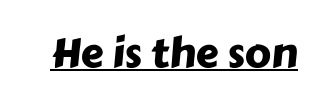
{"serif": "no", "width": "normal", "stroke_contrast": "low", "x_height": "medium", "monospaced": "no", "underline": "yes", "letter_spacing": "normal", "letter_spacing_em": 0.0, "glyph_px": 41}
